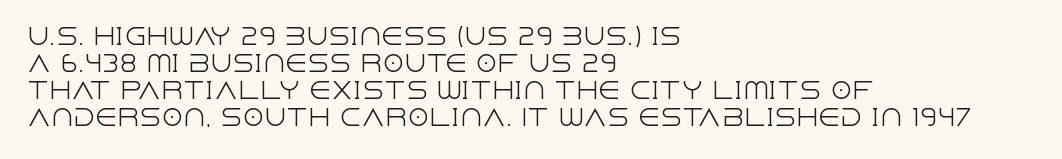
{"italic": "no", "bold": "no", "underline": "no", "align": "left", "line_spacing_ratio": 1.23, "letter_spacing": "normal", "letter_spacing_em": 0.0, "glyph_px": 22}
